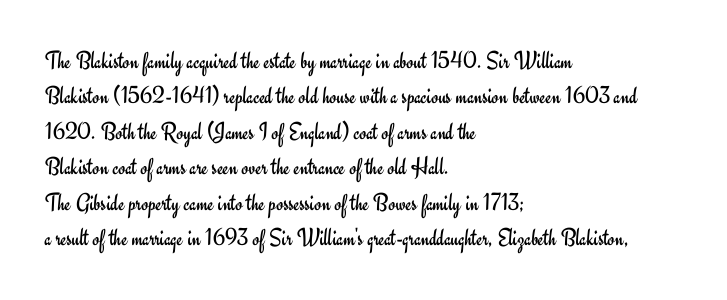
{"bold": "no", "underline": "no", "align": "left", "line_spacing": "normal", "line_spacing_ratio": 1.42, "letter_spacing": "normal", "letter_spacing_em": 0.0, "glyph_px": 25}
